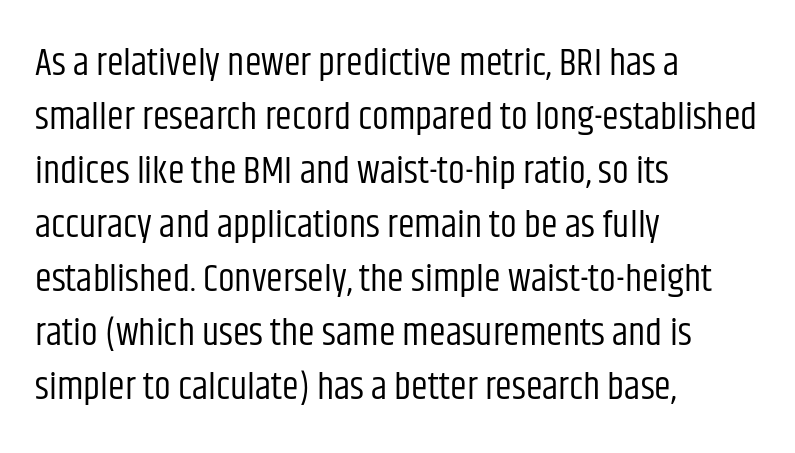
The image shows 38 px regular-weight, condensed sans-serif type, upright; set left-aligned, normal line spacing (1.42x), normal letter spacing, not underlined; low stroke contrast and a large x-height.
